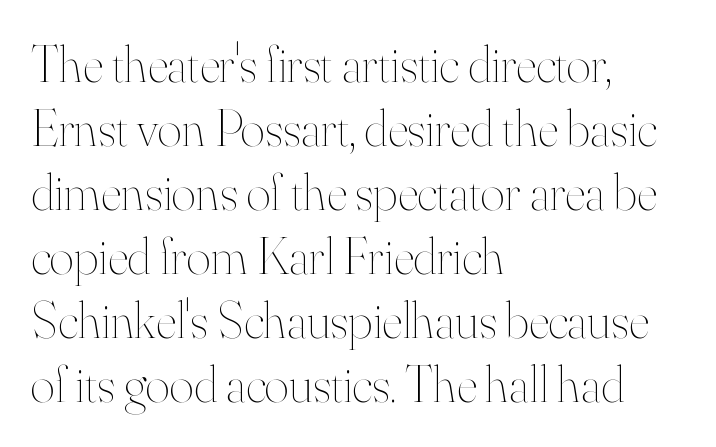
Q: Is the text bold? A: No.
Q: Is the text italic (slanted)? A: No, it is upright.
Q: Is the text underlined? A: No.
Q: How is the paragraph aligned? A: Left-aligned.
Q: Is the spacing between letters normal or unusually wide? A: Normal.
Q: Width (condensed, normal, or wide)? A: Normal.
Q: Stroke contrast? A: High.
Q: x-height? A: Small.
Q: Monospaced? A: No.
